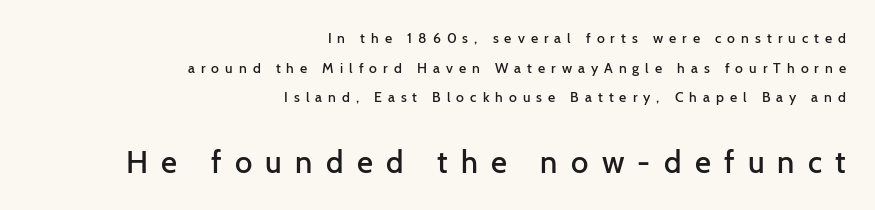
The image shows 31 px semibold sans-serif type, upright; set right-aligned, loose line spacing (2.12x), unusually wide letter spacing (+0.43 em), not underlined; the second (bottom) block is 2.21x larger; low stroke contrast and a medium x-height.
